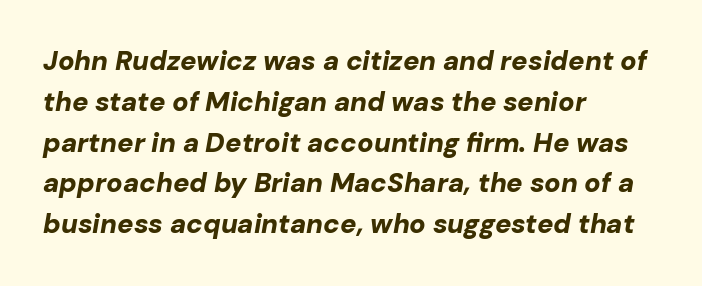
Q: Is the text bold? A: Yes.
Q: Is the text italic (slanted)? A: Yes, it leans right by about 10 degrees.
Q: Is the text underlined? A: No.
Q: How is the paragraph aligned? A: Left-aligned.
Q: Is the spacing between letters normal or unusually wide? A: Normal.
Q: Is the spacing between lines tight, normal or loose? A: Normal.
